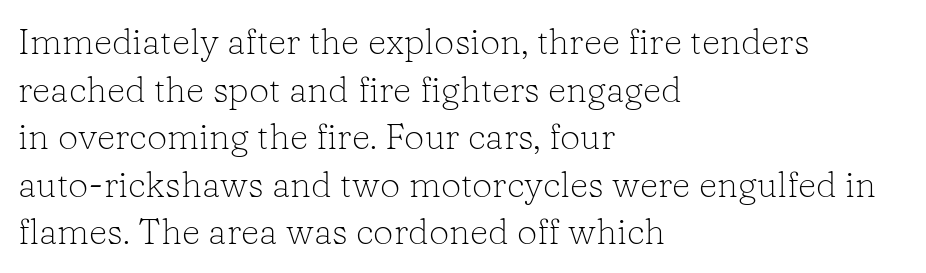
{"serif": "yes", "italic": "no", "bold": "no", "weight": "light", "width": "normal", "stroke_contrast": "low", "x_height": "medium", "monospaced": "no", "underline": "no", "align": "left", "line_spacing": "normal", "line_spacing_ratio": 1.32, "letter_spacing": "normal", "letter_spacing_em": 0.0, "glyph_px": 36}
